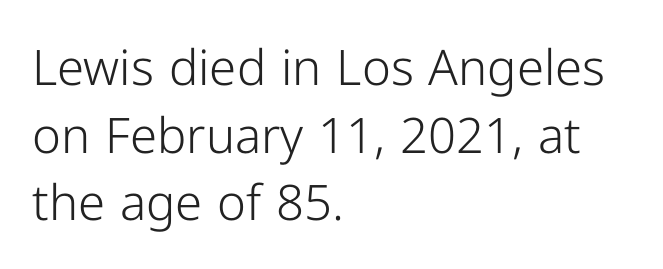
The image shows 49 px light sans-serif type, upright; set left-aligned, normal line spacing (1.38x), normal letter spacing, not underlined; low stroke contrast and a medium x-height.
